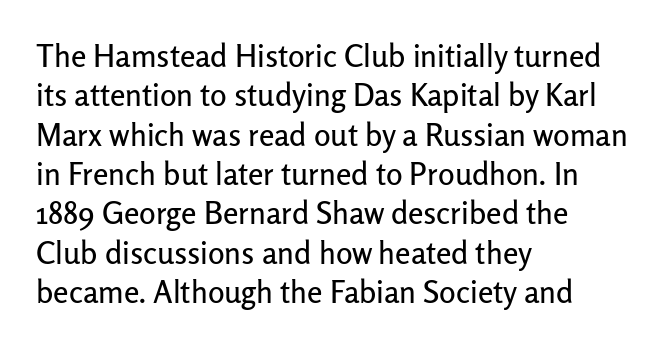
The image shows 31 px sans-serif type, upright; set left-aligned, normal line spacing (1.27x), normal letter spacing, not underlined; low stroke contrast and a medium x-height.
